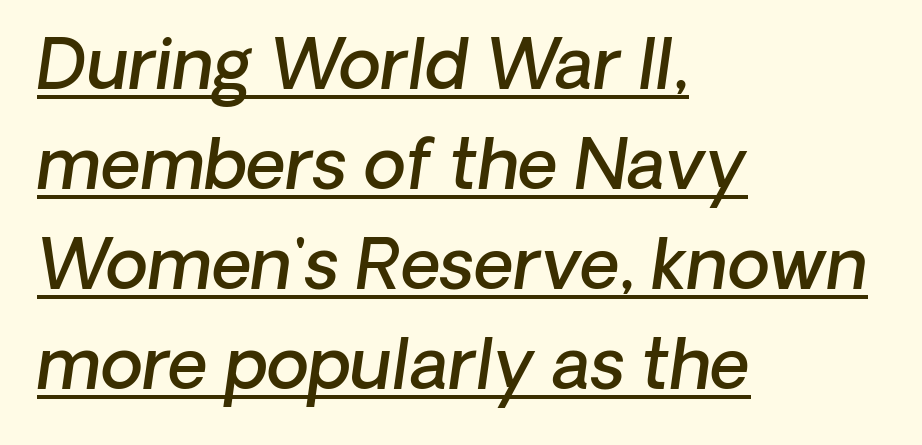
The image shows 69 px semibold type, italic (leaning right); set left-aligned, normal line spacing (1.45x), normal letter spacing, underlined; low stroke contrast and a medium x-height.
